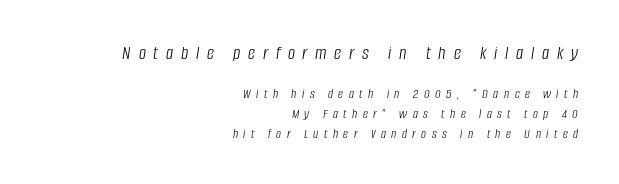
This sample uses an oblique cut, with every glyph tilted off the vertical. The rendering uses a moderate line-height, typical for paragraphs. A light-to-regular cut is what we see here. This rendering features lettering with no underline. Does the copy run flush right? Yes — the right margin is perfectly even.
